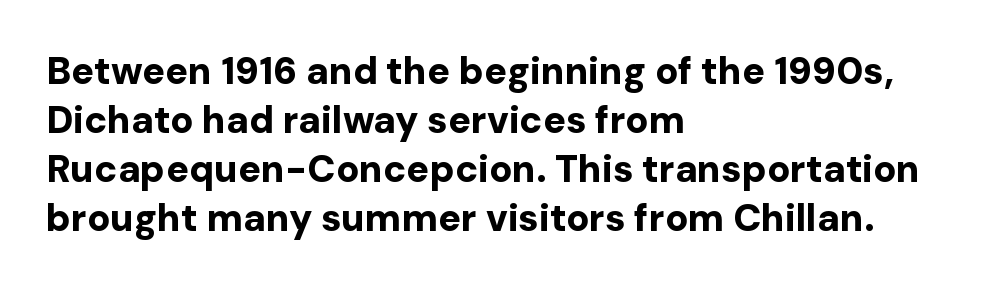
{"serif": "no", "italic": "no", "bold": "yes", "weight": "bold", "width": "normal", "stroke_contrast": "low", "x_height": "medium", "monospaced": "no", "underline": "no", "align": "left", "line_spacing": "normal", "line_spacing_ratio": 1.29, "letter_spacing": "normal", "letter_spacing_em": 0.0, "glyph_px": 38}
